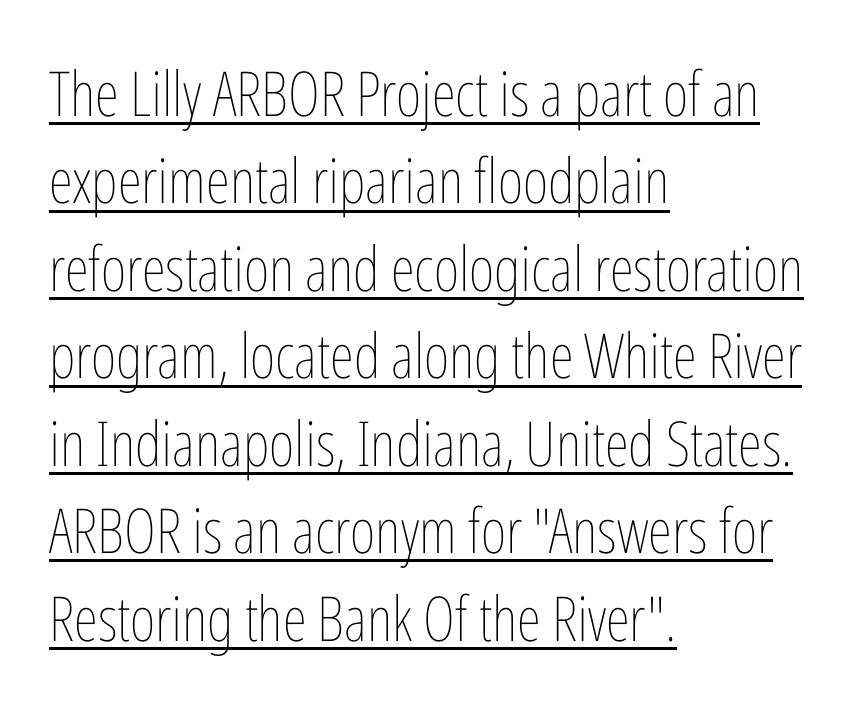
Q: Is the text bold? A: No.
Q: Is the text italic (slanted)? A: No, it is upright.
Q: Is the text underlined? A: Yes.
Q: How is the paragraph aligned? A: Left-aligned.
Q: Is the spacing between letters normal or unusually wide? A: Normal.
Q: Is the spacing between lines tight, normal or loose? A: Normal.
Q: Width (condensed, normal, or wide)? A: Condensed.
Q: Stroke contrast? A: Low.
Q: x-height? A: Medium.
Q: Monospaced? A: No.
